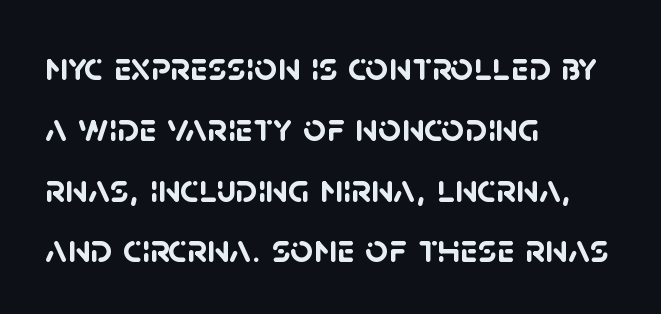
The image shows 40 px semibold sans-serif type; set left-aligned, normal line spacing (1.52x), normal letter spacing, not underlined; low stroke contrast and a large x-height.
